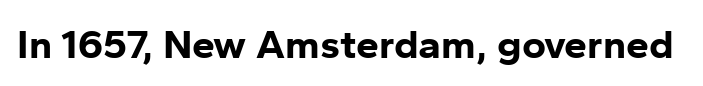
The lettering holds an erect, upright posture throughout. In terms of weight, the rendering is a true, heavy bold. Beneath every word, the page is bare. The type family on display is of the sans-serif kind. Does extra space separate the letters? No, they use regular spacing. Each letter keeps its own natural width here, so spacing adapts to shape.
